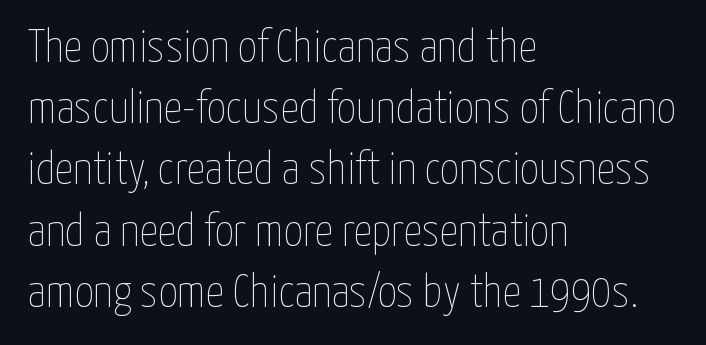
No extra tracking has been applied to these lines. Posture: vertical. Check the space under the baseline: it is left empty. Compared with typical paragraphs, the rows here are spaced about the same.
